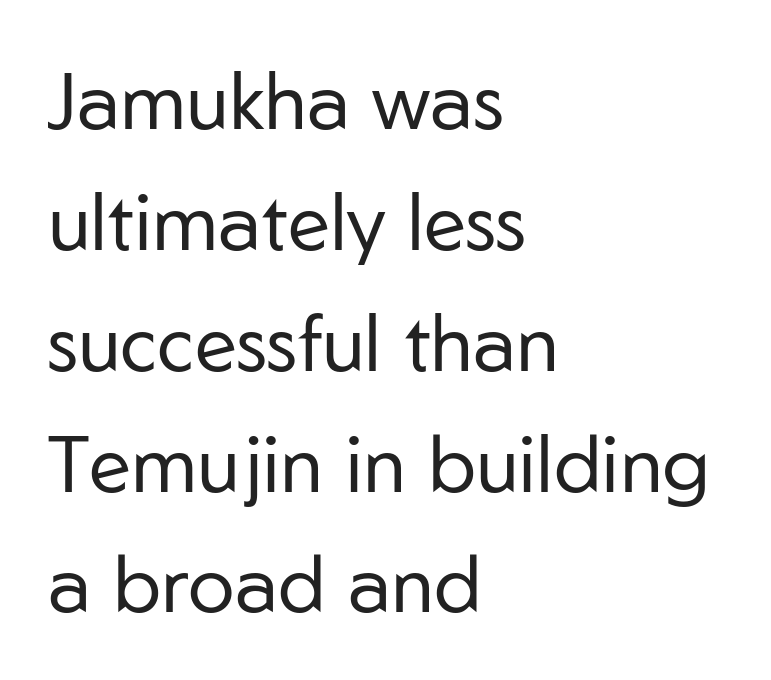
Q: Is the text bold? A: No.
Q: Is the text italic (slanted)? A: No, it is upright.
Q: Is the typeface a serif or a sans-serif typeface? A: Sans-serif.
Q: Is the text underlined? A: No.
Q: How is the paragraph aligned? A: Left-aligned.
Q: Is the spacing between letters normal or unusually wide? A: Normal.
Q: Is the spacing between lines tight, normal or loose? A: Normal.
Q: Width (condensed, normal, or wide)? A: Normal.
Q: Stroke contrast? A: Low.
Q: x-height? A: Medium.
Q: Monospaced? A: No.
